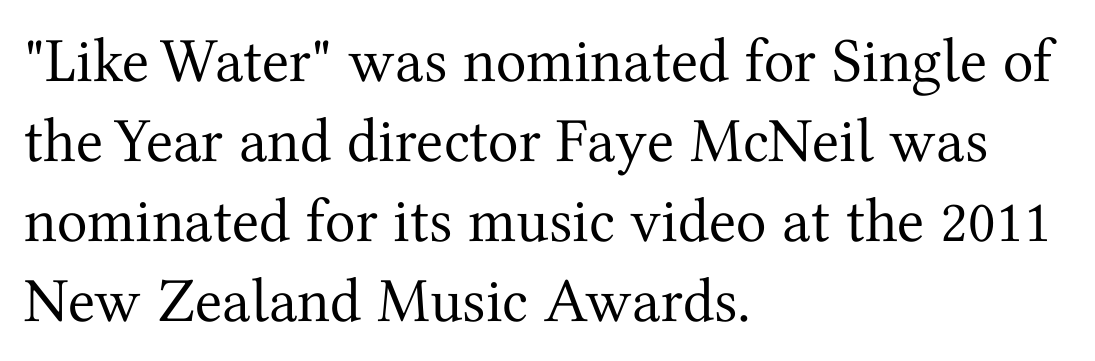
Anything drawn beneath the words? Only blank space. The font family rendered here belongs to the serif group. Layout note: lines flush left. Is this a heavy cut? Hardly; it is regular or lighter. Vertical strokes here are truly vertical. The face used here is rendered with its standard letterfit.
